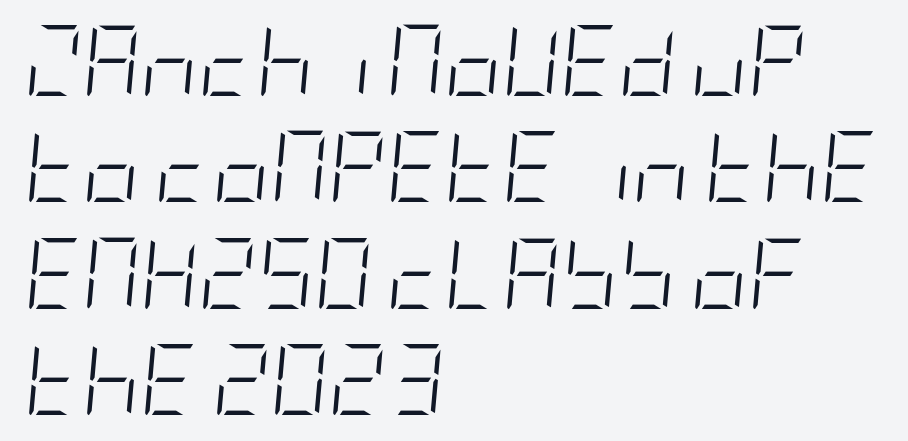
Summary of vertical rhythm: regular, with standard interline spacing. The passage shown has conventional tracking throughout. Stroke thickness stays within the range of a standard reading face or lighter. Looking at the ascenders, they clearly lean. Has an underline been added? It has not.
